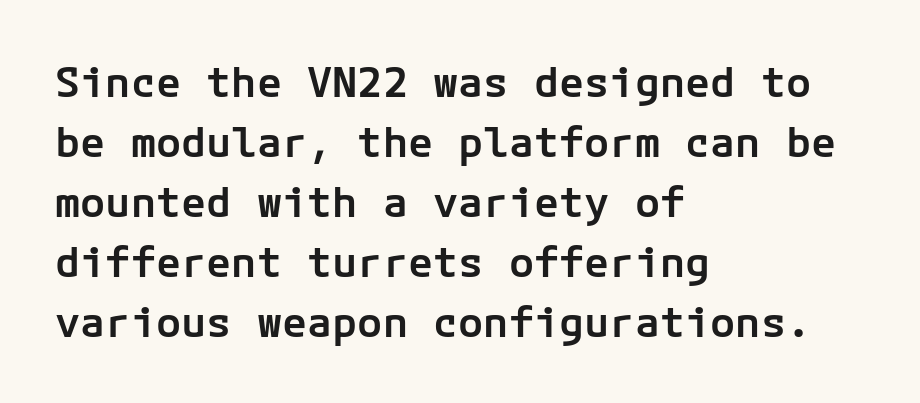
The image shows 42 px semibold sans-serif type, upright; set left-aligned, normal line spacing (1.43x), normal letter spacing, not underlined; low stroke contrast and a medium x-height.
